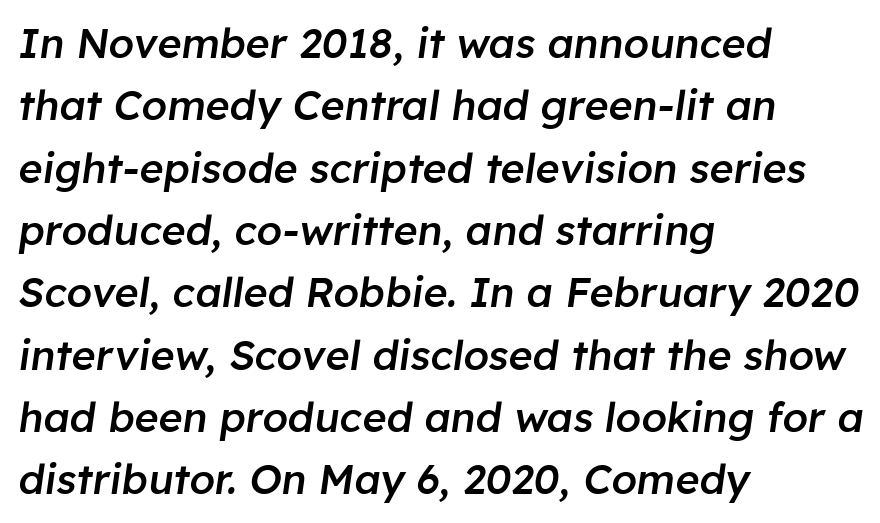
The rendering keeps characters at their native spacing. Does the weight exceed regular? Yes, but only to semibold. The leading is moderate, giving the passage an even texture. Each line starts at the same left margin while the right side varies. Unmarked baselines from the first word to the last. This sample has the flowing, uneven cadence of proportional lettering.
